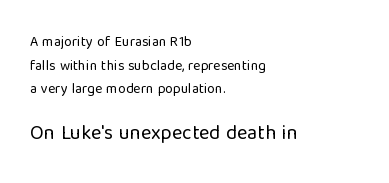
The image shows 20 px text type, upright; set left-aligned, normal line spacing (1.69x), normal letter spacing, not underlined; the second (bottom) block is 1.43x larger.
